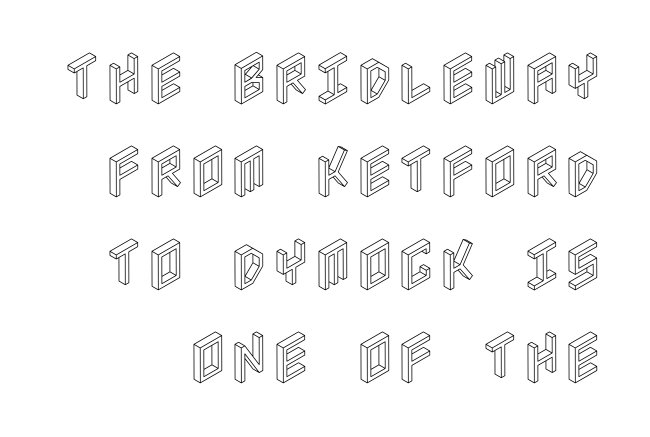
Upright lettering throughout. The paragraph shown leans on its right margin. Nobody touched the tracking dial on this one. Compared with typical paragraphs, the rows here are spaced about the same.
